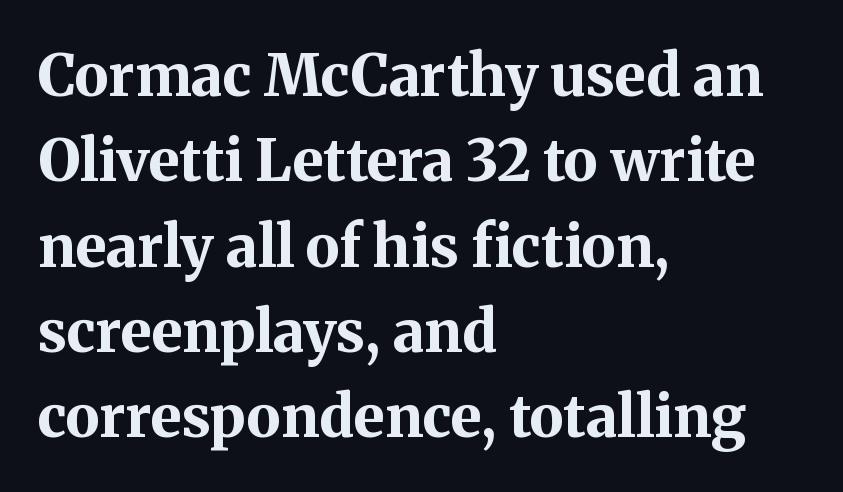
A dark, heavy texture on the line: the type is bold. Here the designer chose a conventional face with non-uniform glyph widths. The specimen reads as upright at a glance. Look at the bottom of the vertical strokes: they flare into serifs here. Vertically, the passage feels balanced, rows spaced as you'd expect.
